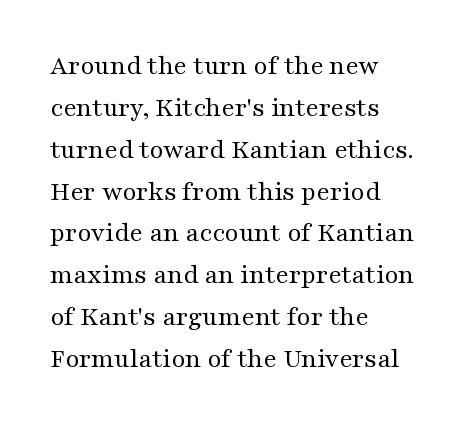
{"italic": "no", "bold": "no", "underline": "no", "align": "left", "line_spacing": "normal", "line_spacing_ratio": 1.55, "letter_spacing": "normal", "letter_spacing_em": 0.0, "glyph_px": 27}
